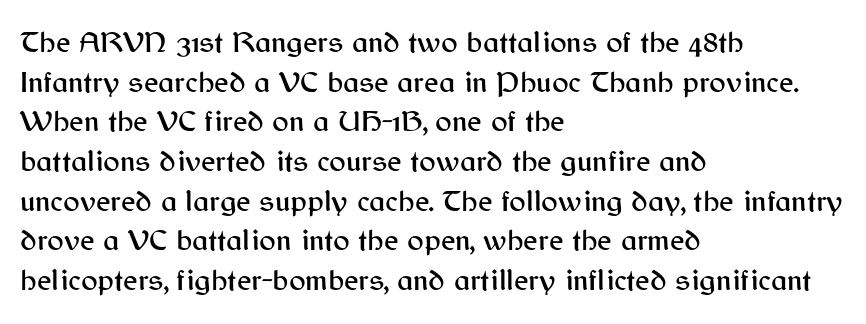
The image shows 31 px sans-serif type, upright; set left-aligned, normal line spacing (1.28x), normal letter spacing, not underlined; medium stroke contrast and a medium x-height.
